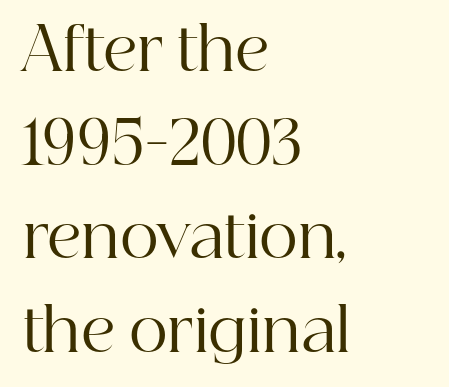
{"serif": "yes", "italic": "no", "bold": "no", "weight": "regular", "width": "normal", "stroke_contrast": "high", "x_height": "medium", "monospaced": "no", "underline": "no", "align": "left", "line_spacing": "normal", "line_spacing_ratio": 1.56, "letter_spacing": "normal", "letter_spacing_em": 0.0, "glyph_px": 60}
